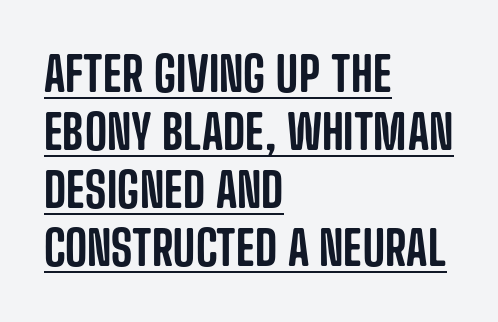
The image shows 48 px condensed sans-serif type, upright; set left-aligned, line spacing 1.21x, normal letter spacing, underlined; low stroke contrast and a large x-height.
